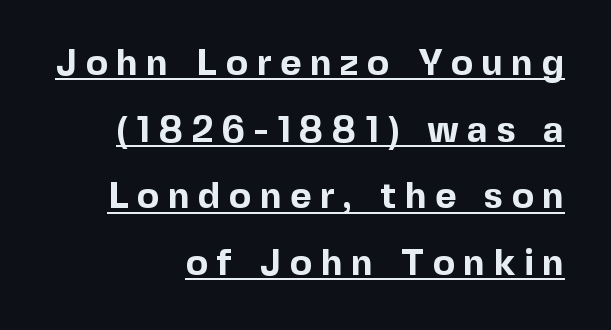
{"serif": "no", "italic": "no", "bold": "yes", "weight": "bold", "width": "normal", "x_height": "medium", "monospaced": "no", "underline": "yes", "align": "right", "line_spacing_ratio": 1.8, "letter_spacing": "wide", "letter_spacing_em": 0.23, "glyph_px": 37}
